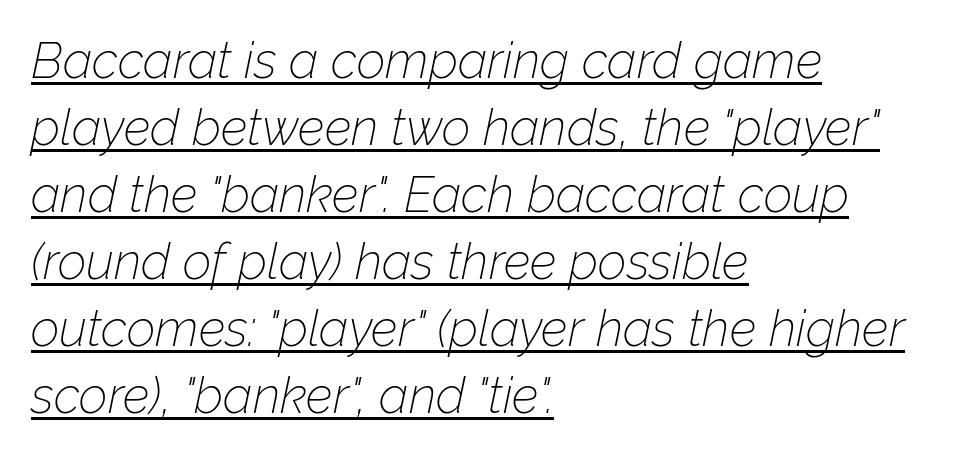
Q: Is the text bold? A: No.
Q: Is the text italic (slanted)? A: Yes, it leans right by about 12 degrees.
Q: Is the text underlined? A: Yes.
Q: How is the paragraph aligned? A: Left-aligned.
Q: Is the spacing between letters normal or unusually wide? A: Normal.
Q: Is the spacing between lines tight, normal or loose? A: Normal.
Q: Width (condensed, normal, or wide)? A: Normal.
Q: Stroke contrast? A: Low.
Q: x-height? A: Medium.
Q: Monospaced? A: No.
